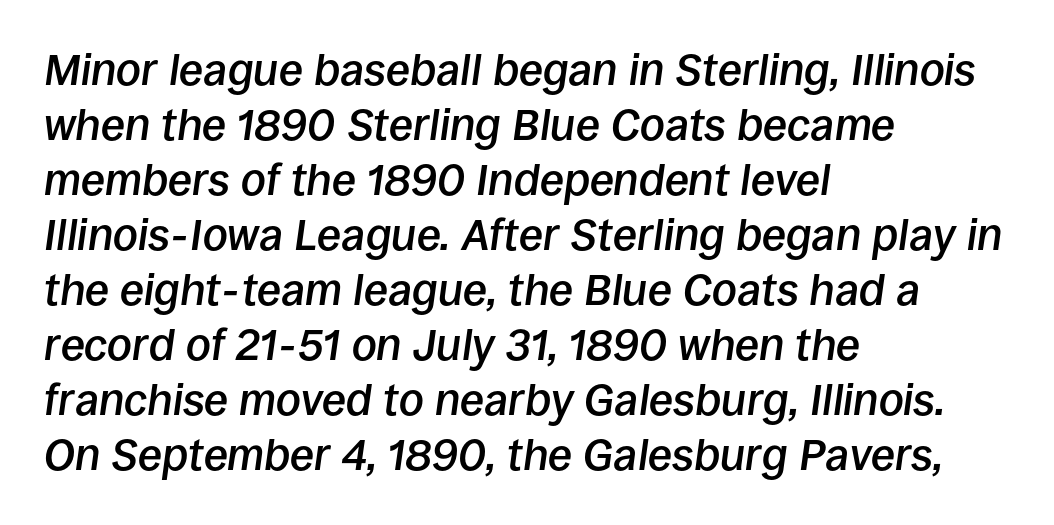
The image shows 44 px semibold type, italic (leaning right); set left-aligned, normal line spacing (1.25x), normal letter spacing, not underlined; low stroke contrast and a large x-height.
